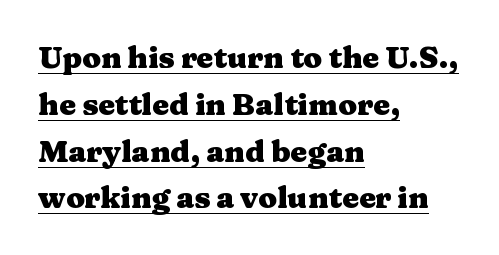
Q: Is the text bold? A: Yes.
Q: Is the text italic (slanted)? A: No, it is upright.
Q: Is the typeface a serif or a sans-serif typeface? A: Serif.
Q: Is the text underlined? A: Yes.
Q: How is the paragraph aligned? A: Left-aligned.
Q: Is the spacing between letters normal or unusually wide? A: Normal.
Q: Is the spacing between lines tight, normal or loose? A: Normal.
Q: Width (condensed, normal, or wide)? A: Wide.
Q: Stroke contrast? A: Medium.
Q: x-height? A: Medium.
Q: Monospaced? A: No.
